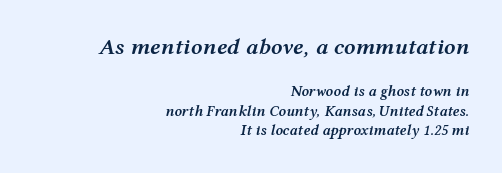
The image shows 23 px text type, italic (leaning right); set right-aligned, normal line spacing (1.32x), normal letter spacing, not underlined; the first (top) block is 1.53x larger.
